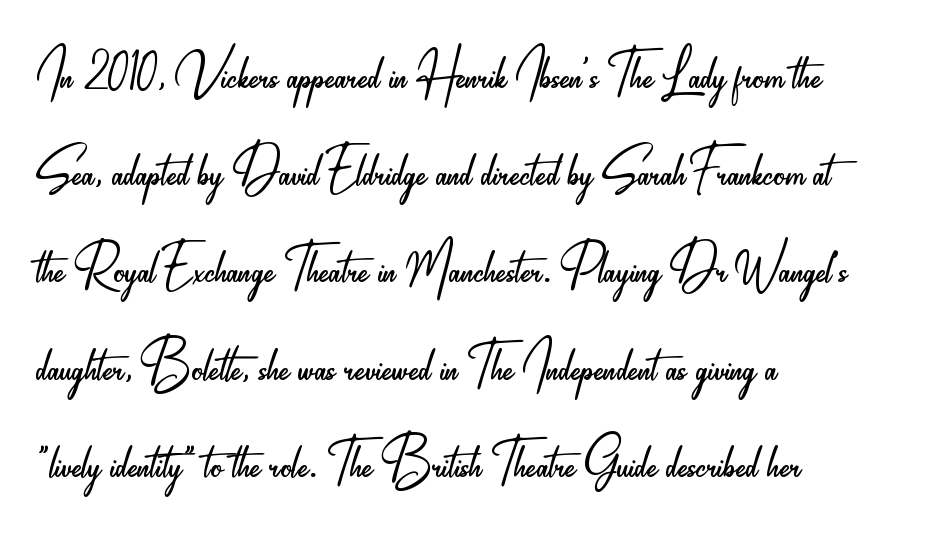
{"serif": "no", "bold": "no", "weight": "light", "width": "condensed", "stroke_contrast": "low", "x_height": "small", "monospaced": "no", "underline": "no", "align": "left", "line_spacing": "normal", "line_spacing_ratio": 1.35, "letter_spacing": "normal", "letter_spacing_em": 0.0, "glyph_px": 72}
